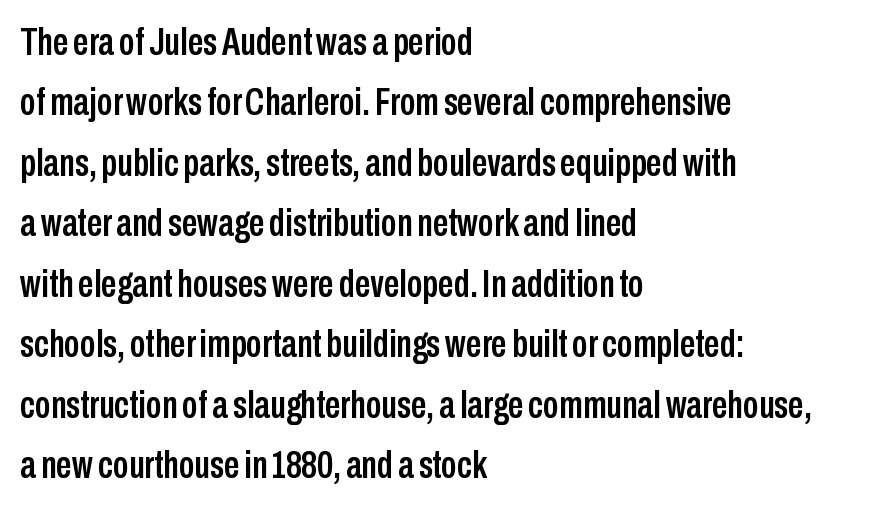
{"serif": "no", "italic": "no", "width": "condensed", "stroke_contrast": "low", "x_height": "medium", "monospaced": "no", "underline": "no", "align": "left", "line_spacing": "normal", "line_spacing_ratio": 1.55, "letter_spacing": "normal", "letter_spacing_em": 0.0, "glyph_px": 39}
